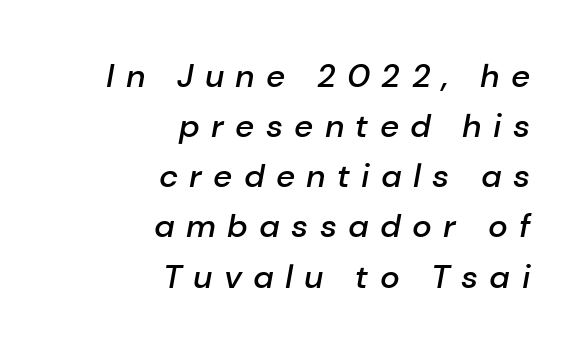
Q: Is the text bold? A: Semi-bold.
Q: Is the text italic (slanted)? A: Yes, it leans right by about 10 degrees.
Q: Is the text underlined? A: No.
Q: How is the paragraph aligned? A: Right-aligned.
Q: Is the spacing between letters normal or unusually wide? A: Unusually wide.
Q: Is the spacing between lines tight, normal or loose? A: Normal.
Q: Width (condensed, normal, or wide)? A: Normal.
Q: Stroke contrast? A: Low.
Q: x-height? A: Medium.
Q: Monospaced? A: No.
